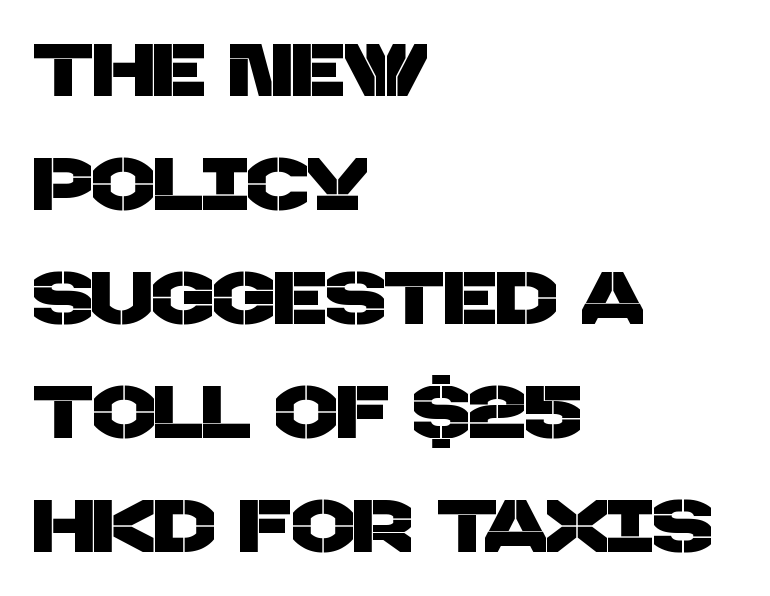
{"serif": "no", "width": "normal", "stroke_contrast": "low", "x_height": "large", "monospaced": "no", "underline": "no", "align": "left", "line_spacing": "normal", "line_spacing_ratio": 1.54, "letter_spacing": "normal", "letter_spacing_em": 0.0, "glyph_px": 74}
